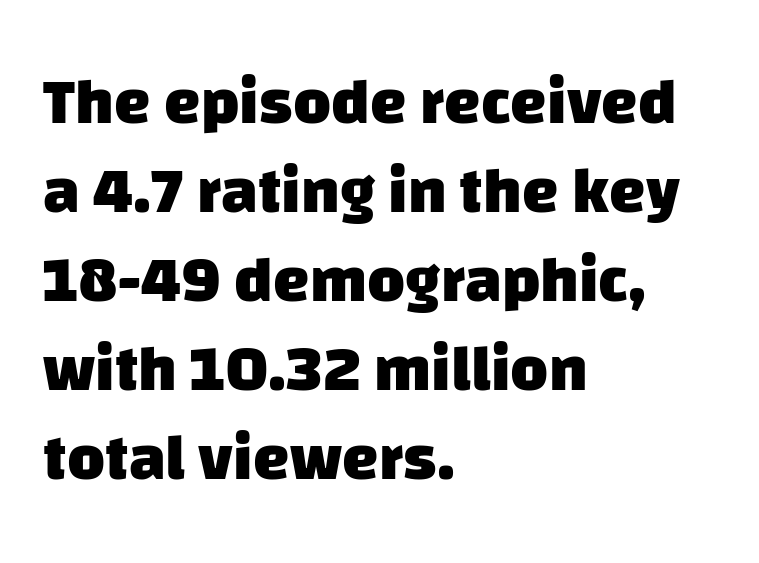
{"serif": "no", "bold": "yes", "weight": "heavy", "width": "normal", "stroke_contrast": "low", "x_height": "large", "monospaced": "no", "underline": "no", "align": "left", "line_spacing": "normal", "line_spacing_ratio": 1.37, "letter_spacing": "normal", "letter_spacing_em": 0.0, "glyph_px": 65}
